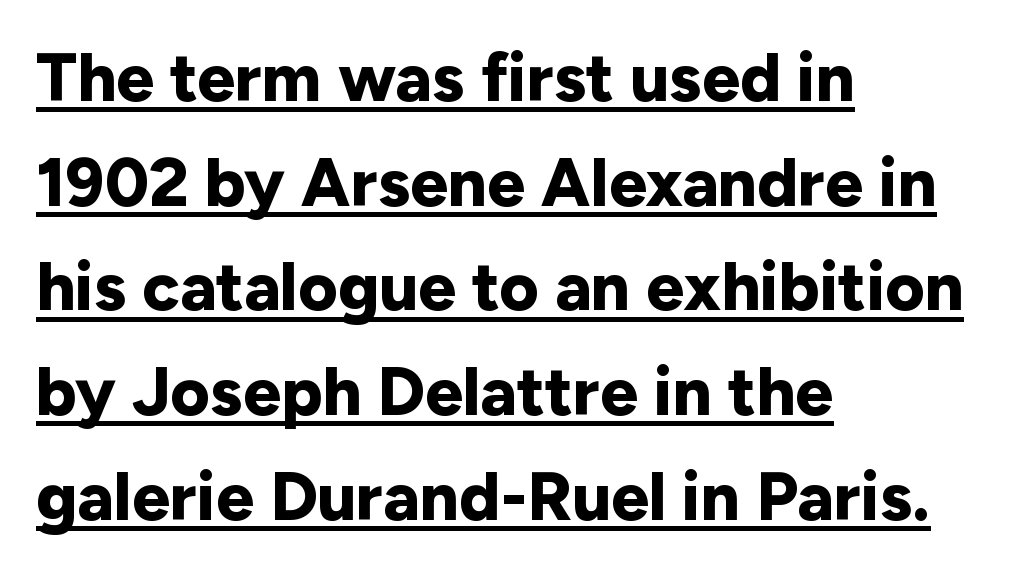
The image shows 68 px bold sans-serif type, upright; set left-aligned, normal line spacing (1.54x), normal letter spacing, underlined; low stroke contrast and a medium x-height.
